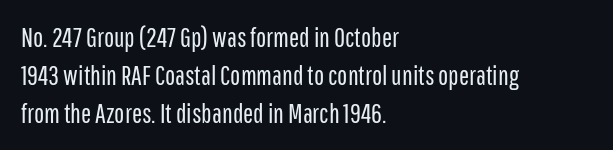
Q: Is the text bold? A: No.
Q: Is the text italic (slanted)? A: No, it is upright.
Q: Is the text underlined? A: No.
Q: How is the paragraph aligned? A: Left-aligned.
Q: Is the spacing between letters normal or unusually wide? A: Normal.
Q: Is the spacing between lines tight, normal or loose? A: Normal.
